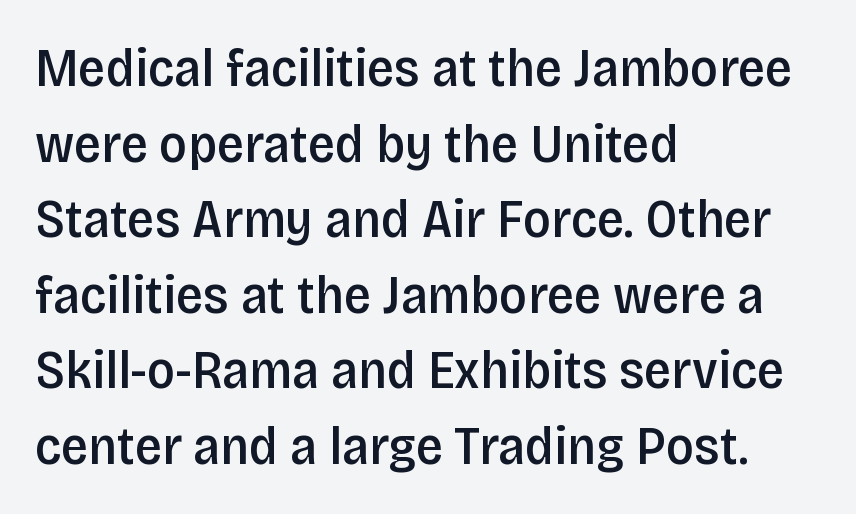
Q: Is the text bold? A: Semi-bold.
Q: Is the text italic (slanted)? A: No, it is upright.
Q: Is the typeface a serif or a sans-serif typeface? A: Sans-serif.
Q: Is the text underlined? A: No.
Q: How is the paragraph aligned? A: Left-aligned.
Q: Is the spacing between letters normal or unusually wide? A: Normal.
Q: Is the spacing between lines tight, normal or loose? A: Normal.
Q: Width (condensed, normal, or wide)? A: Condensed.
Q: Stroke contrast? A: Low.
Q: x-height? A: Large.
Q: Monospaced? A: No.
